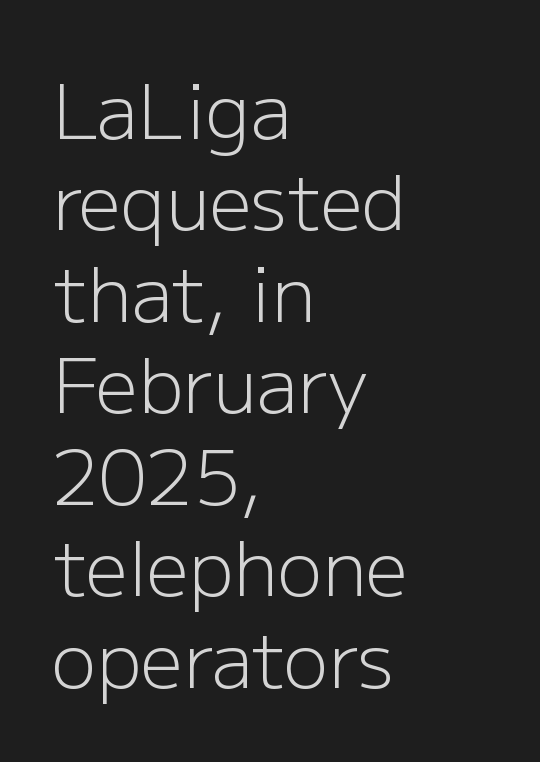
Q: Is the text bold? A: No.
Q: Is the text italic (slanted)? A: No, it is upright.
Q: Is the typeface a serif or a sans-serif typeface? A: Sans-serif.
Q: Is the text underlined? A: No.
Q: How is the paragraph aligned? A: Left-aligned.
Q: Is the spacing between letters normal or unusually wide? A: Normal.
Q: Width (condensed, normal, or wide)? A: Normal.
Q: Stroke contrast? A: Low.
Q: x-height? A: Medium.
Q: Monospaced? A: No.
